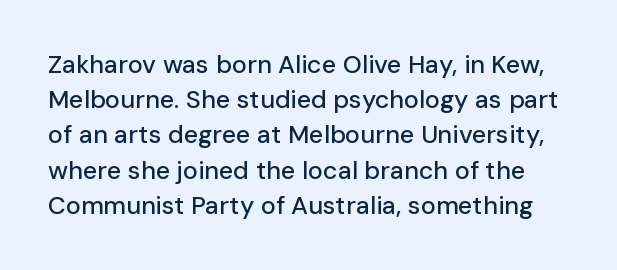
The image shows 25 px text type, upright; set normal line spacing (1.41x), normal letter spacing, not underlined.
